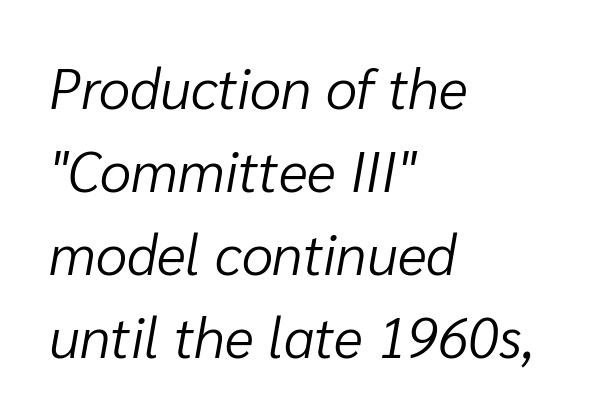
{"italic": "yes", "lean": "right", "slant_degrees": 10, "bold": "no", "weight": "light", "width": "normal", "stroke_contrast": "low", "x_height": "medium", "monospaced": "no", "underline": "no", "align": "left", "line_spacing": "normal", "line_spacing_ratio": 1.48, "letter_spacing": "normal", "letter_spacing_em": 0.0, "glyph_px": 56}
